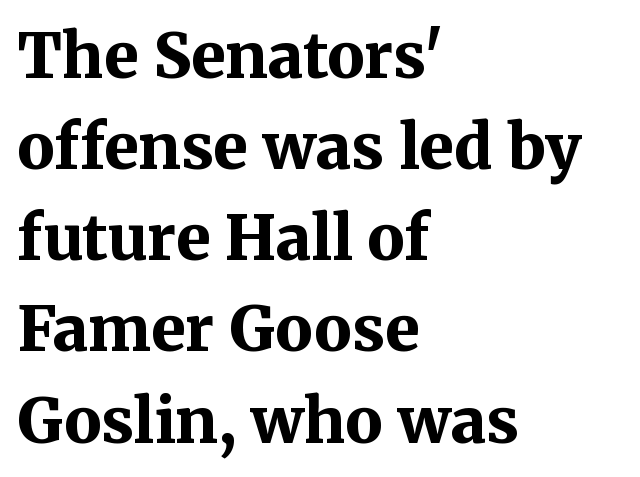
If you drew a ruler down the left edge, every line would touch it. Short note: letters normally spaced. Note: serifs present on the glyphs. Here the designer chose a conventional face with non-uniform glyph widths. Quick note: underline off.
